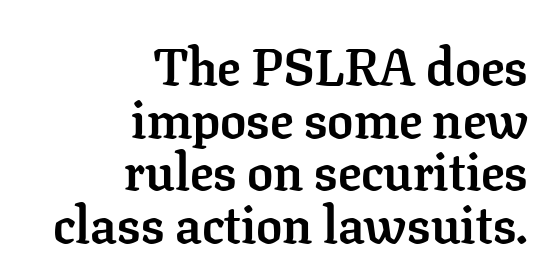
The image shows 52 px semibold serif type, upright; set right-aligned, tight line spacing (1.01x), normal letter spacing, not underlined; low stroke contrast and a medium x-height.
